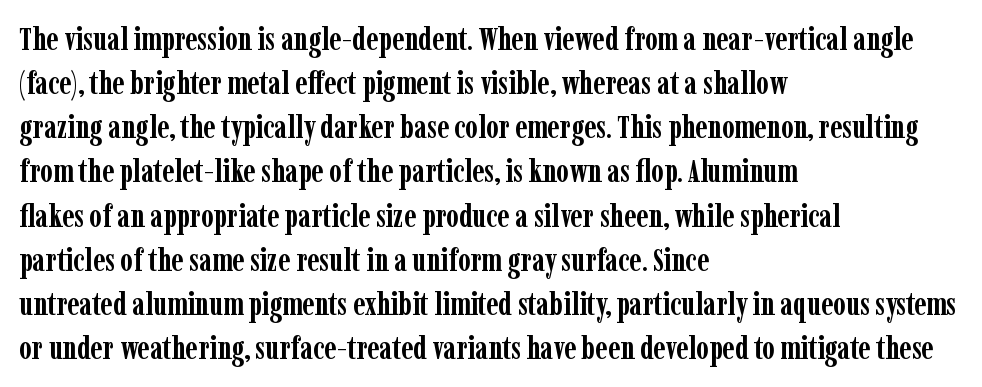
Q: Is the text bold? A: Yes.
Q: Is the text italic (slanted)? A: No, it is upright.
Q: Is the typeface a serif or a sans-serif typeface? A: Serif.
Q: Is the text underlined? A: No.
Q: How is the paragraph aligned? A: Left-aligned.
Q: Is the spacing between letters normal or unusually wide? A: Normal.
Q: Is the spacing between lines tight, normal or loose? A: Normal.
Q: Width (condensed, normal, or wide)? A: Condensed.
Q: Stroke contrast? A: Low.
Q: x-height? A: Medium.
Q: Monospaced? A: No.
